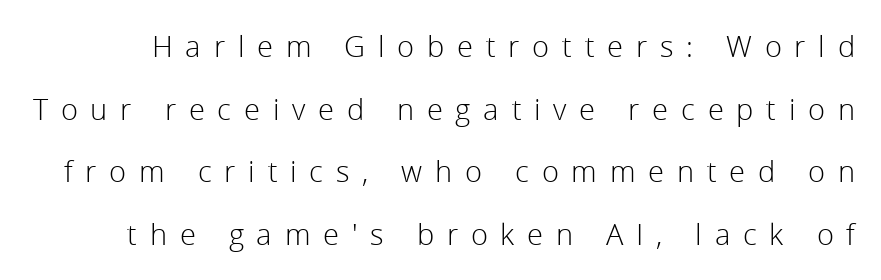
{"serif": "no", "italic": "no", "bold": "no", "weight": "light", "width": "normal", "stroke_contrast": "low", "x_height": "medium", "monospaced": "no", "underline": "no", "line_spacing": "loose", "line_spacing_ratio": 2.16, "letter_spacing": "wide", "letter_spacing_em": 0.44, "glyph_px": 29}
